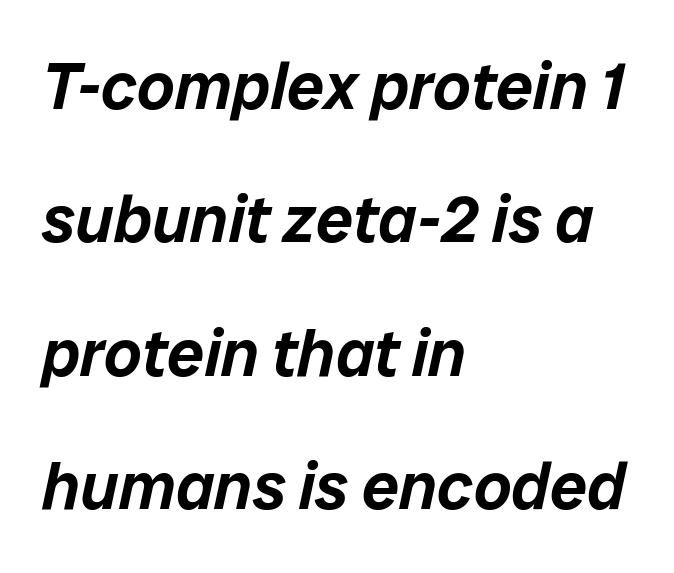
Each letter keeps its own natural width here, so spacing adapts to shape. An italicized treatment has been applied to the whole sample. The face used here is rendered with its standard letterfit. The passage shown stacks its lines with a broad gap. The foot of each line stays bare and open. This rendering uses left alignment, leaving the right contour irregular.
